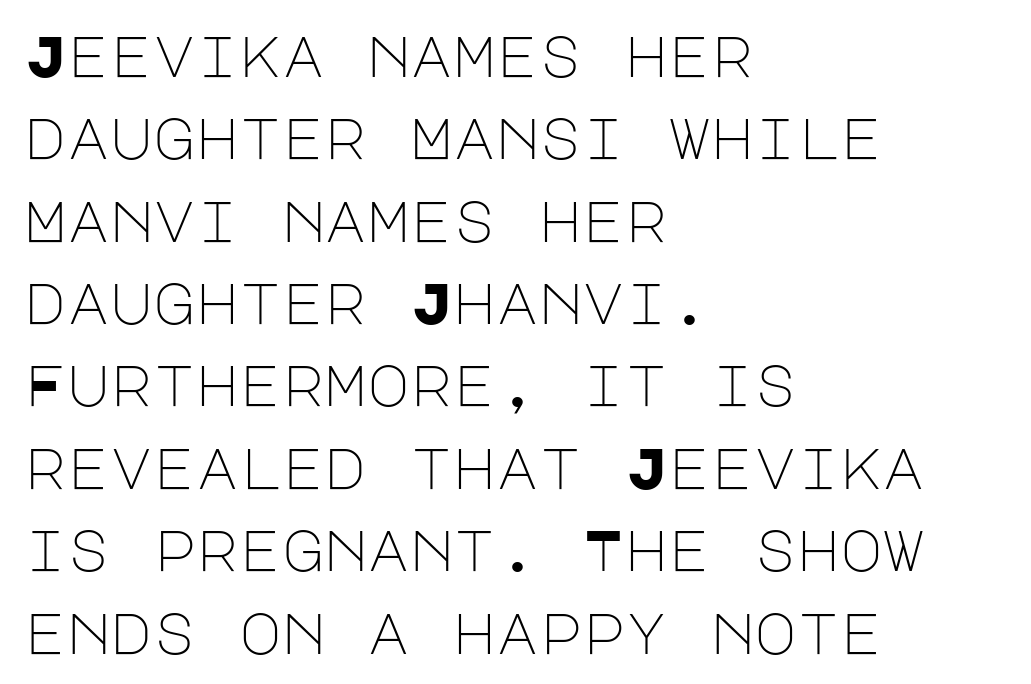
The rows are spaced the way most documents space them. Letter spacing: default. Posture: upright roman. Check under the words: just untouched page.
